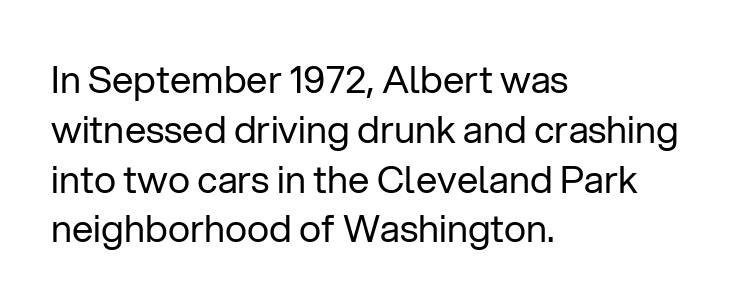
Anything drawn beneath the words? Only blank space. The letters look calm and open, with moderate or lighter stems. The face used here is proportionally spaced, like ordinary book or web type. Successive baselines arrive at the customary interval. The passage shown is typeset with a sans-serif family.
